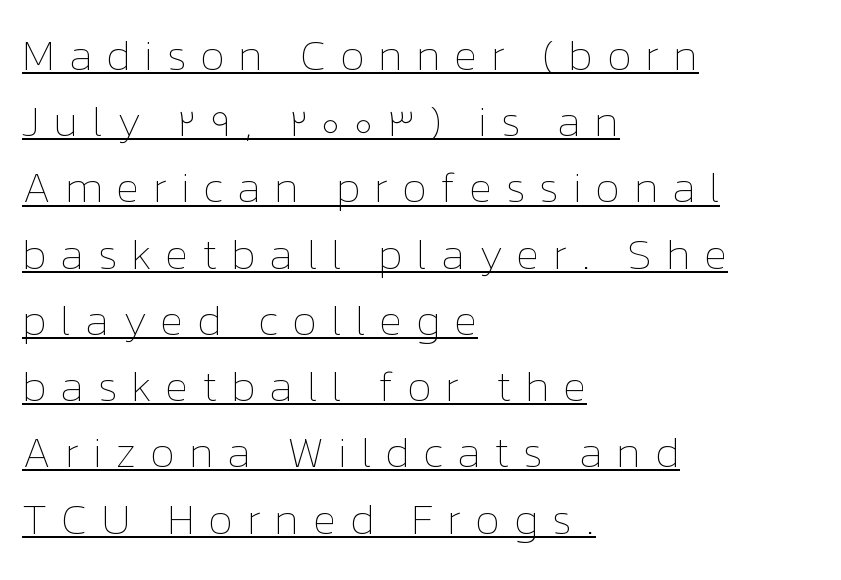
Q: Is the text bold? A: No.
Q: Is the text italic (slanted)? A: No, it is upright.
Q: Is the text underlined? A: Yes.
Q: How is the paragraph aligned? A: Left-aligned.
Q: Is the spacing between letters normal or unusually wide? A: Unusually wide.
Q: Is the spacing between lines tight, normal or loose? A: Normal.
Q: Width (condensed, normal, or wide)? A: Normal.
Q: Stroke contrast? A: Low.
Q: x-height? A: Medium.
Q: Monospaced? A: No.
